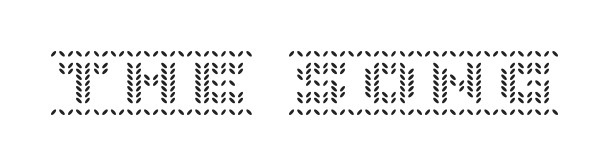
The zone under the glyphs is completely vacant. This sample uses an upright cut, with every glyph sitting square on the baseline. What stands out about the letter spacing? Nothing — it is the standard amount.
